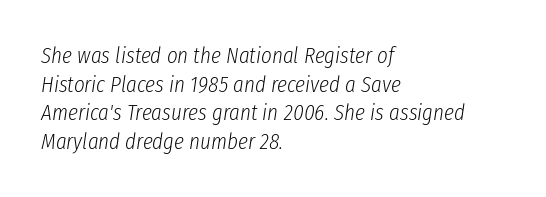
The image shows 23 px text type, italic (leaning right); set left-aligned, line spacing 1.24x, normal letter spacing, not underlined.
